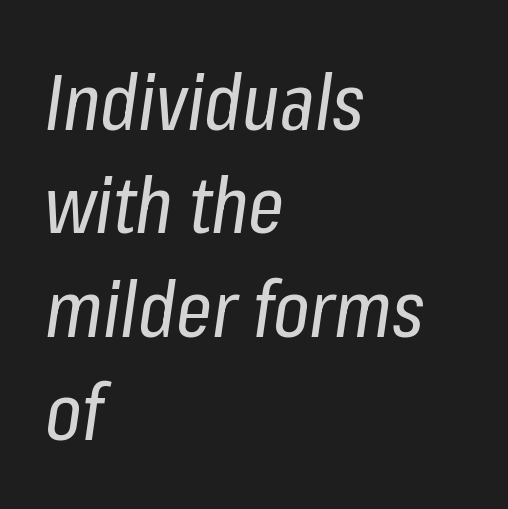
{"italic": "yes", "lean": "right", "slant_degrees": 8, "bold": "no", "weight": "regular", "width": "condensed", "stroke_contrast": "low", "x_height": "medium", "monospaced": "no", "underline": "no", "align": "left", "line_spacing": "normal", "line_spacing_ratio": 1.31, "letter_spacing": "normal", "letter_spacing_em": 0.0, "glyph_px": 79}
